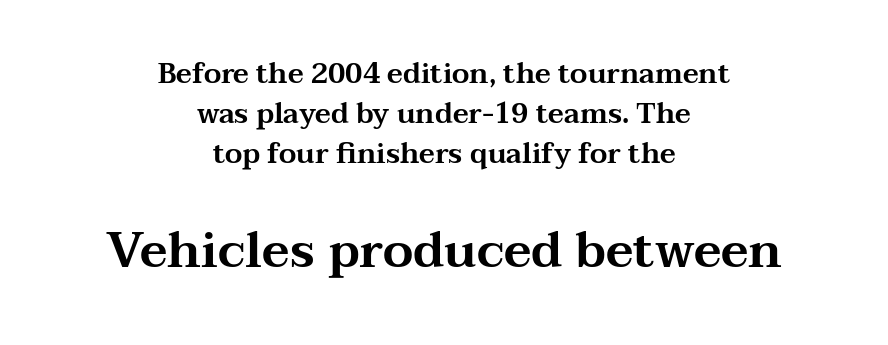
Serif or sans? Serif — the stroke terminals have little feet. Descender tails drop into unmarked territory. Is the lower block the larger one? Yes — the lower block carries the bigger type. Tracking value appears to be zero — textbook default spacing. Vertically, the passage feels balanced, rows spaced as you'd expect. The passage shown is typed in a proportional face where columns would drift.
